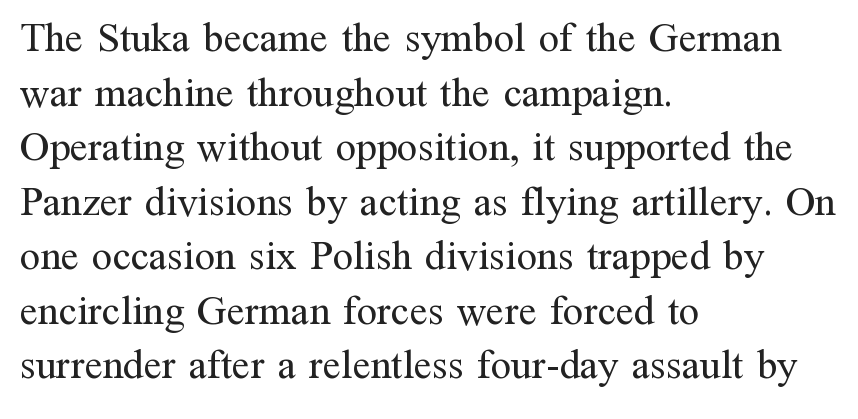
The image shows 41 px regular-weight serif type, upright; set left-aligned, normal line spacing (1.33x), normal letter spacing, not underlined; medium stroke contrast and a medium x-height.
